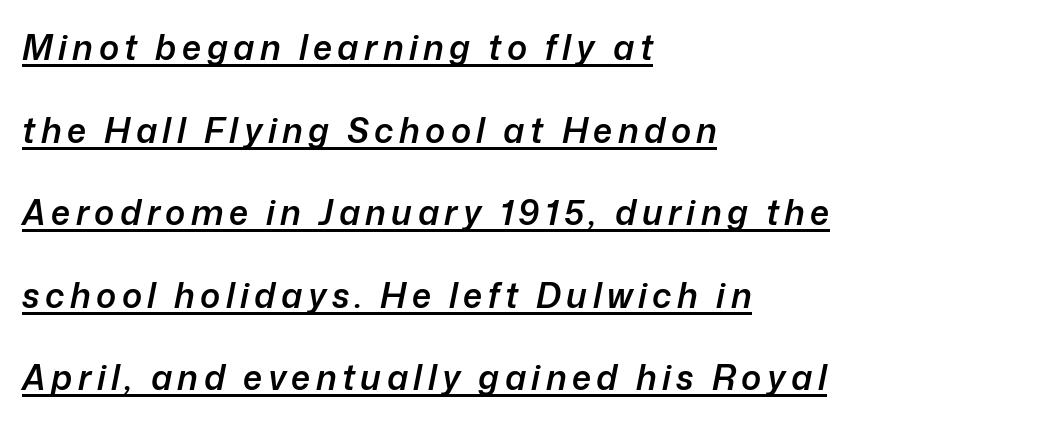
The image shows 34 px semibold type, italic (leaning right); set left-aligned, loose line spacing (2.43x), underlined; low stroke contrast and a medium x-height.
